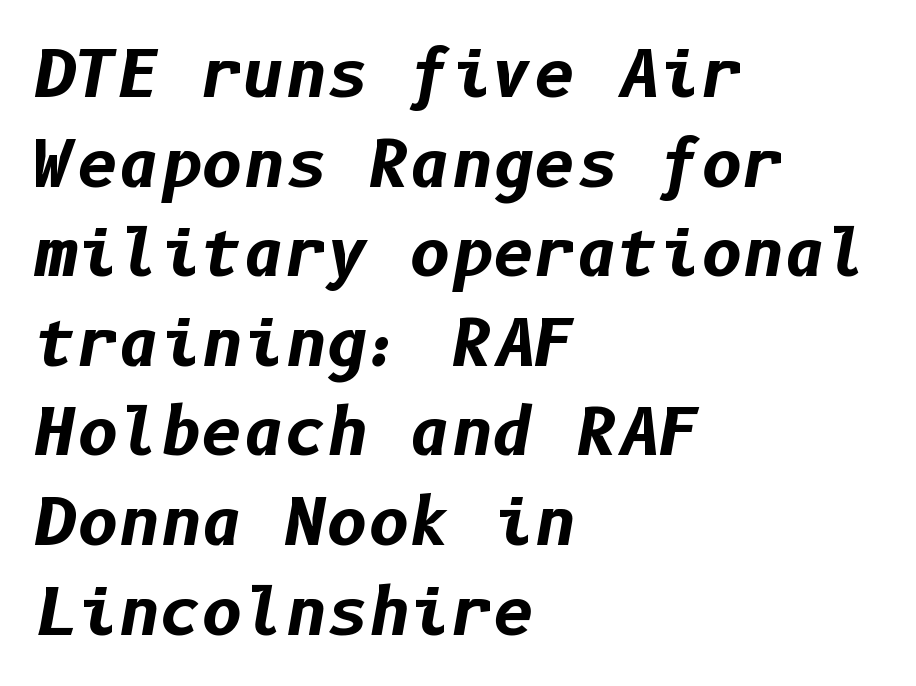
The glyphs look as if they've been sheared to an angle. Successive baselines arrive at the customary interval. The rendering keeps characters at their native spacing. This rendering features lettering with no underline. All the whitespace from short lines collects on the right.
